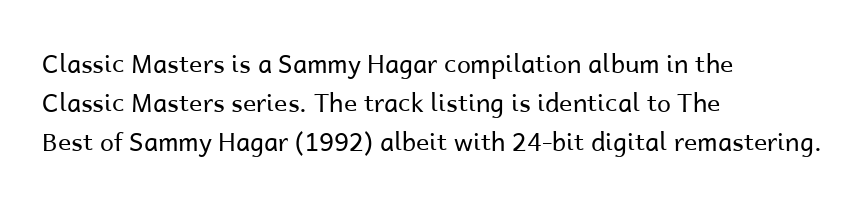
{"italic": "no", "bold": "no", "underline": "no", "align": "left", "line_spacing": "normal", "line_spacing_ratio": 1.56, "letter_spacing": "normal", "letter_spacing_em": 0.0, "glyph_px": 25}
